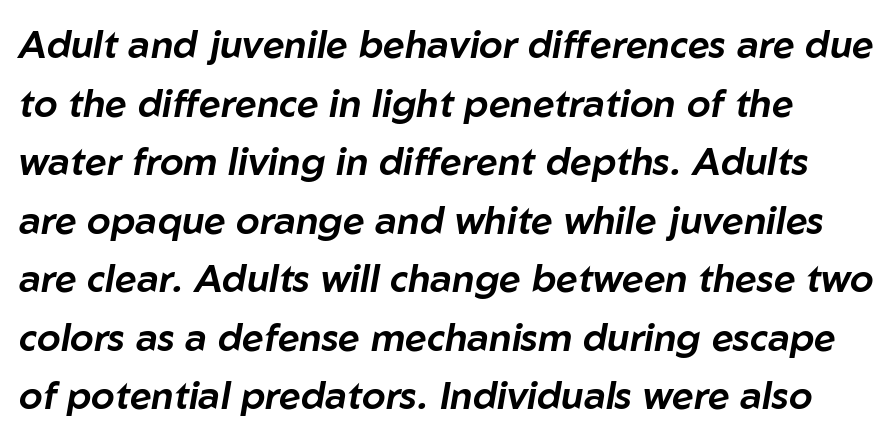
Looks like regular typesetting: each glyph gets only the width it needs. Vertically, the passage feels balanced, rows spaced as you'd expect. Letters rest on an invisible, unmarked baseline. Every character sits at an angle, as italics do.
